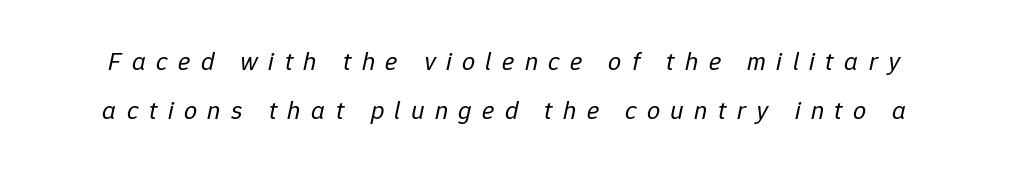
The image shows 26 px text type, italic (leaning right); set loose line spacing (1.9x), unusually wide letter spacing (+0.4 em), not underlined.
